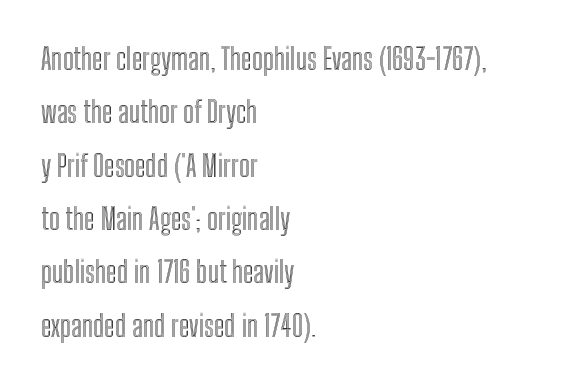
A student would call this left alignment; a typographer would say flush left, rag right. Every stem runs plumb, perpendicular to the baseline. Look at the tracking — it's just the regular setting, nothing added. Honestly, there is no underline to notice here at all.
